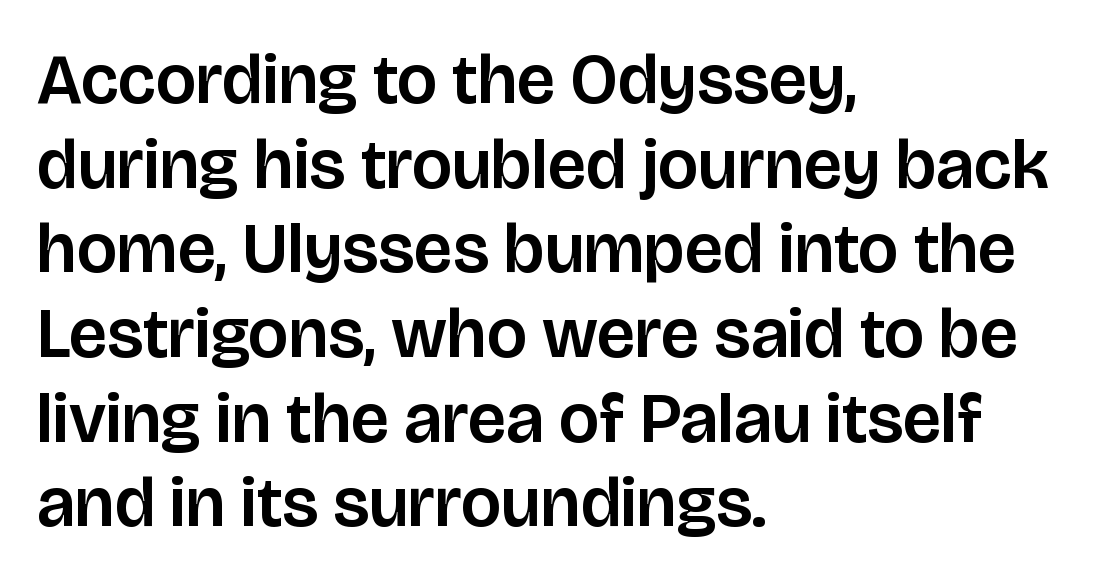
The image shows 70 px sans-serif type, upright; set left-aligned, line spacing 1.21x, normal letter spacing, not underlined; low stroke contrast and a large x-height.
